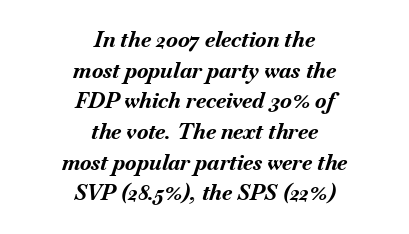
Q: Is the text bold? A: Yes.
Q: Is the text italic (slanted)? A: Yes, it leans right by about 18 degrees.
Q: Is the text underlined? A: No.
Q: How is the paragraph aligned? A: Centered.
Q: Is the spacing between letters normal or unusually wide? A: Normal.
Q: Is the spacing between lines tight, normal or loose? A: Normal.
